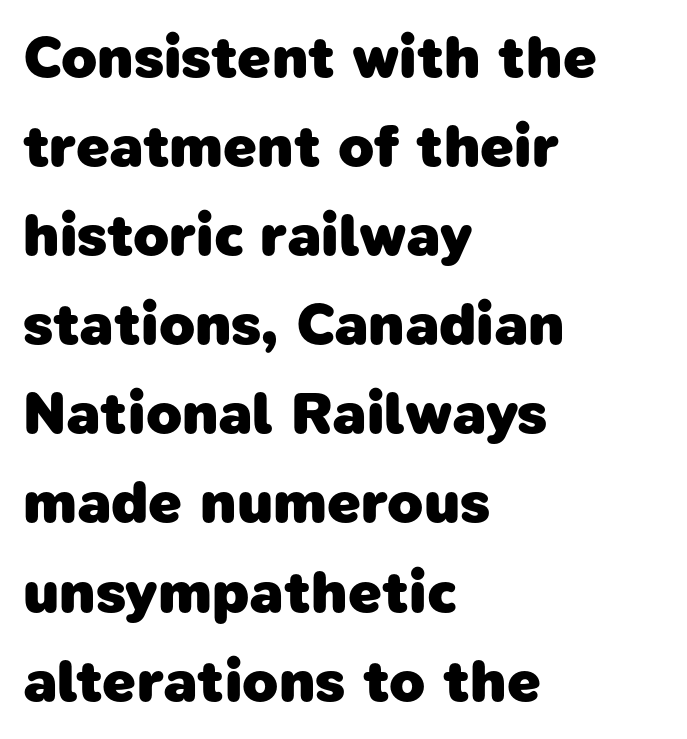
This sample keeps an unexceptional amount of space between lines. The passage shown is typed in a proportional face where columns would drift. I'd describe the lettering as bold — thick and assertive. Does extra space separate the letters? No, they use regular spacing. Has an underline been added? It has not. The paragraph has a hard left edge and a soft right edge.
